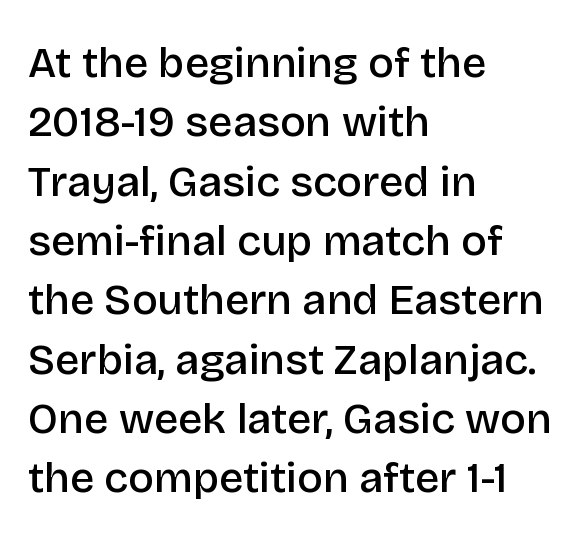
The image shows 43 px semibold sans-serif type, upright; set left-aligned, normal line spacing (1.38x), normal letter spacing, not underlined; low stroke contrast and a large x-height.
